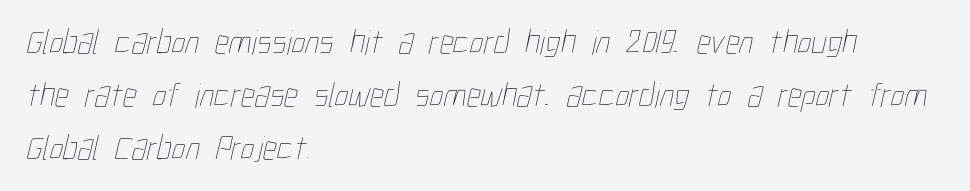
Q: Is the text bold? A: No.
Q: Is the text underlined? A: No.
Q: How is the paragraph aligned? A: Left-aligned.
Q: Is the spacing between letters normal or unusually wide? A: Normal.
Q: Is the spacing between lines tight, normal or loose? A: Normal.
Q: Width (condensed, normal, or wide)? A: Condensed.
Q: Stroke contrast? A: Low.
Q: x-height? A: Medium.
Q: Monospaced? A: No.
